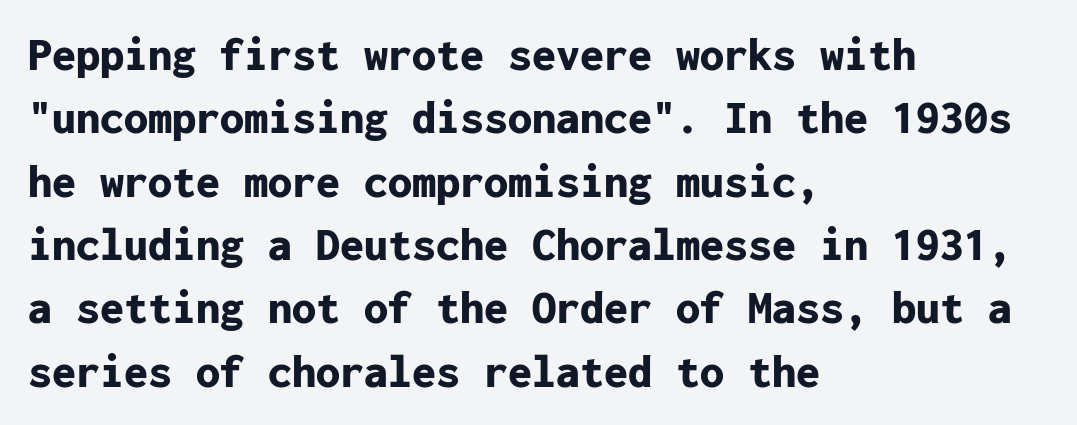
Layout note: lines flush left. Stroke thickness is high; the sample reads as a true bold. The type sits square on the baseline with zero lean. Glance below the letters and you will spot only blank space.
